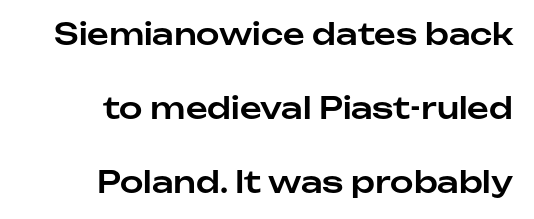
The image shows 30 px sans-serif type, upright; set right-aligned, loose line spacing (2.46x), normal letter spacing, not underlined; low stroke contrast and a medium x-height.
